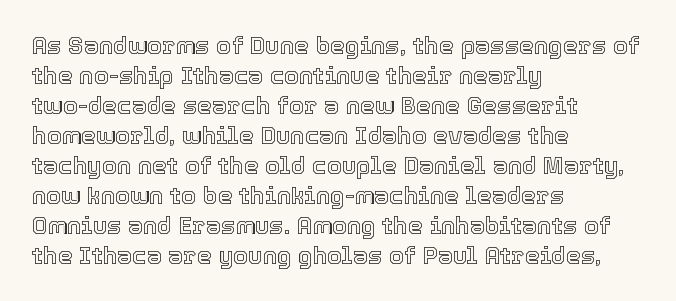
The lines in this sample share a left origin and differ only in where they stop. Tracking here is standard; glyphs follow each other at the usual distance. How would I describe the line gaps? Plain and ordinary. You can tell it's not italic because the verticals are truly vertical.
